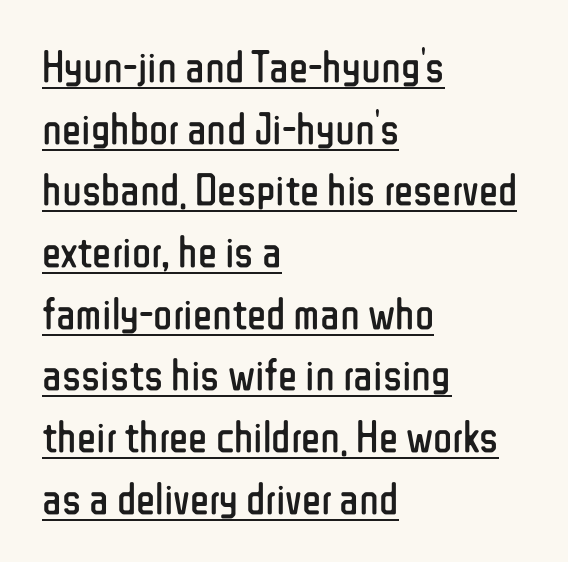
The image shows 45 px regular-weight, condensed sans-serif type, upright; set left-aligned, normal line spacing (1.37x), normal letter spacing, underlined; low stroke contrast and a medium x-height.
